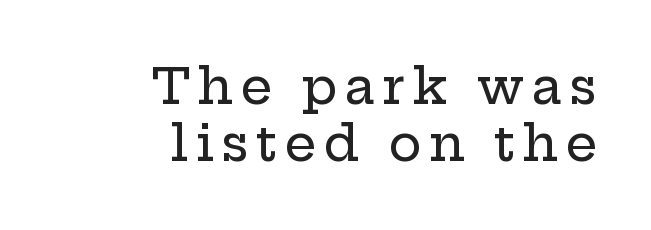
The image shows 50 px wide serif type, upright; set right-aligned, tight line spacing (1.15x), not underlined; low stroke contrast and a medium x-height.
